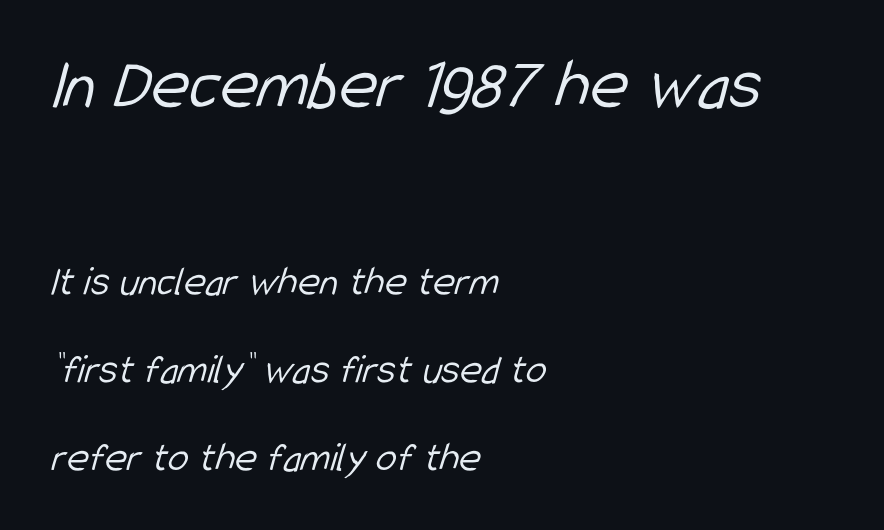
{"serif": "no", "bold": "no", "weight": "light", "width": "condensed", "stroke_contrast": "low", "x_height": "medium", "monospaced": "no", "underline": "no", "align": "left", "line_spacing": "loose", "line_spacing_ratio": 2.1, "letter_spacing": "normal", "letter_spacing_em": 0.0, "larger_block": "first", "size_ratio": 1.74, "glyph_px": 73}
